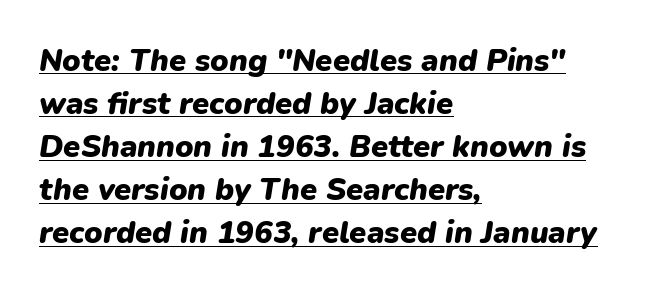
The image shows 31 px heavy type, italic (leaning right); set left-aligned, normal line spacing (1.39x), normal letter spacing, underlined; low stroke contrast and a medium x-height.
